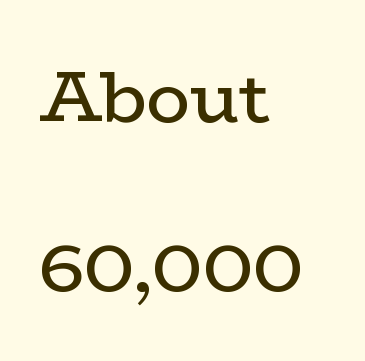
{"serif": "yes", "italic": "no", "bold": "no", "weight": "regular", "width": "wide", "stroke_contrast": "low", "x_height": "medium", "monospaced": "no", "underline": "no", "align": "left", "line_spacing": "loose", "line_spacing_ratio": 2.31, "letter_spacing": "normal", "letter_spacing_em": 0.0, "glyph_px": 73}
